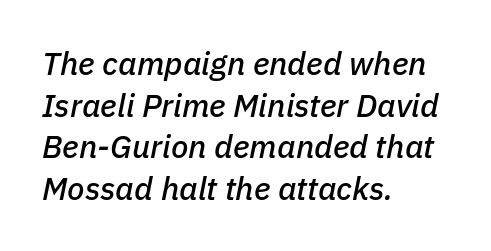
Here the designer chose a conventional face with non-uniform glyph widths. Descender tails drop into unmarked territory. The text block is weighted toward the left margin, trailing off unevenly rightward. The rendering applies a slant to the glyphs.
